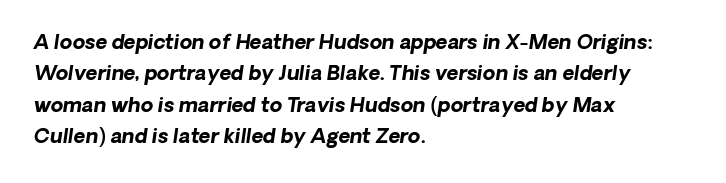
{"bold": "yes", "underline": "no", "align": "left", "line_spacing": "normal", "line_spacing_ratio": 1.57, "letter_spacing": "normal", "letter_spacing_em": 0.0, "glyph_px": 20}
